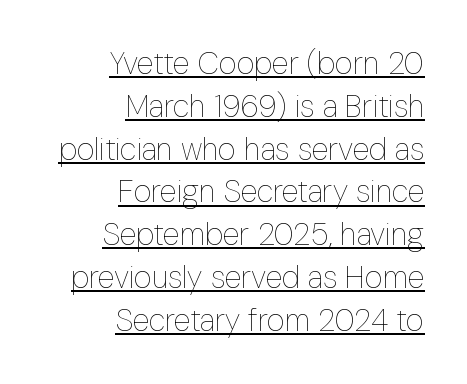
Q: Is the text bold? A: No.
Q: Is the text italic (slanted)? A: No, it is upright.
Q: Is the text underlined? A: Yes.
Q: How is the paragraph aligned? A: Right-aligned.
Q: Is the spacing between letters normal or unusually wide? A: Normal.
Q: Is the spacing between lines tight, normal or loose? A: Normal.
Q: Width (condensed, normal, or wide)? A: Condensed.
Q: Stroke contrast? A: Low.
Q: x-height? A: Medium.
Q: Monospaced? A: No.
